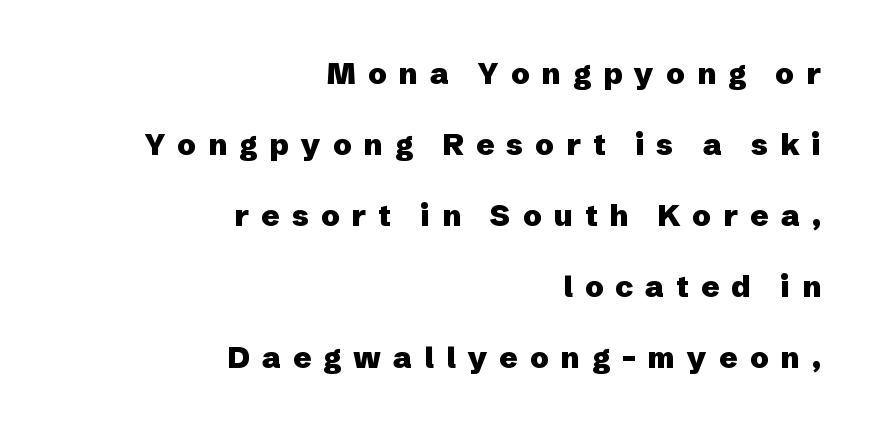
Q: Is the text bold? A: Yes.
Q: Is the text italic (slanted)? A: No, it is upright.
Q: Is the typeface a serif or a sans-serif typeface? A: Sans-serif.
Q: Is the text underlined? A: No.
Q: How is the paragraph aligned? A: Right-aligned.
Q: Is the spacing between letters normal or unusually wide? A: Unusually wide.
Q: Is the spacing between lines tight, normal or loose? A: Loose.
Q: Width (condensed, normal, or wide)? A: Normal.
Q: Stroke contrast? A: Low.
Q: x-height? A: Medium.
Q: Monospaced? A: No.
